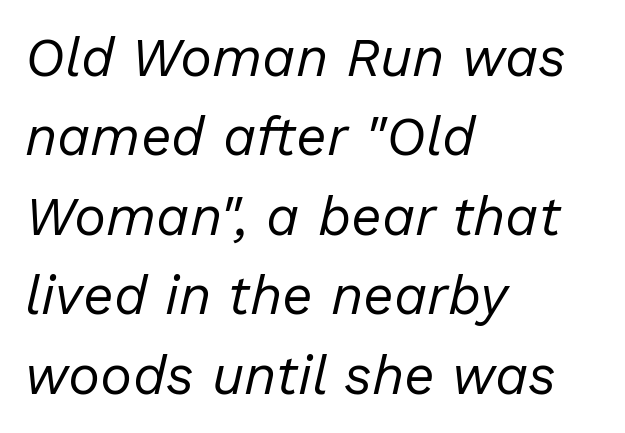
{"italic": "yes", "lean": "right", "slant_degrees": 13, "bold": "no", "weight": "regular", "width": "normal", "stroke_contrast": "low", "x_height": "medium", "monospaced": "no", "underline": "no", "align": "left", "line_spacing": "normal", "line_spacing_ratio": 1.47, "letter_spacing": "normal", "letter_spacing_em": 0.0, "glyph_px": 54}
